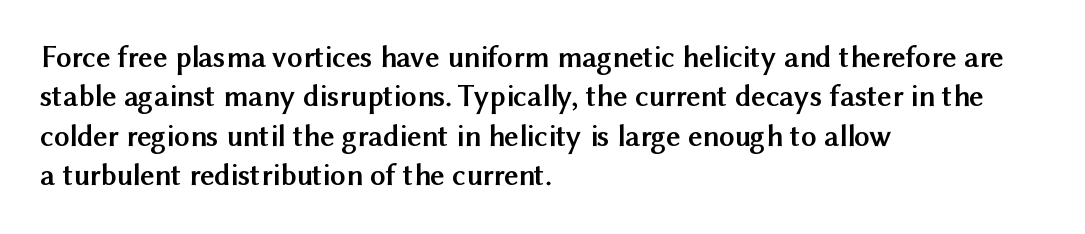
A bare baseline throughout the passage. The rendering uses a moderate line-height, typical for paragraphs. If you drew a line through each stem, it would be perfectly vertical. Each word holds together tightly as a unit, with standard inter-letter gaps. Its strokes are broad and dark, the hallmark of bold type.
